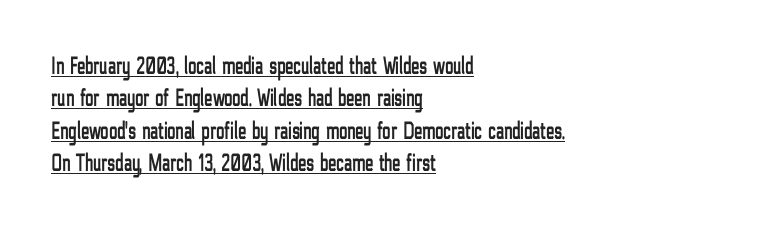
{"italic": "no", "underline": "yes", "align": "left", "line_spacing": "normal", "line_spacing_ratio": 1.3, "letter_spacing": "normal", "letter_spacing_em": 0.0, "glyph_px": 25}
